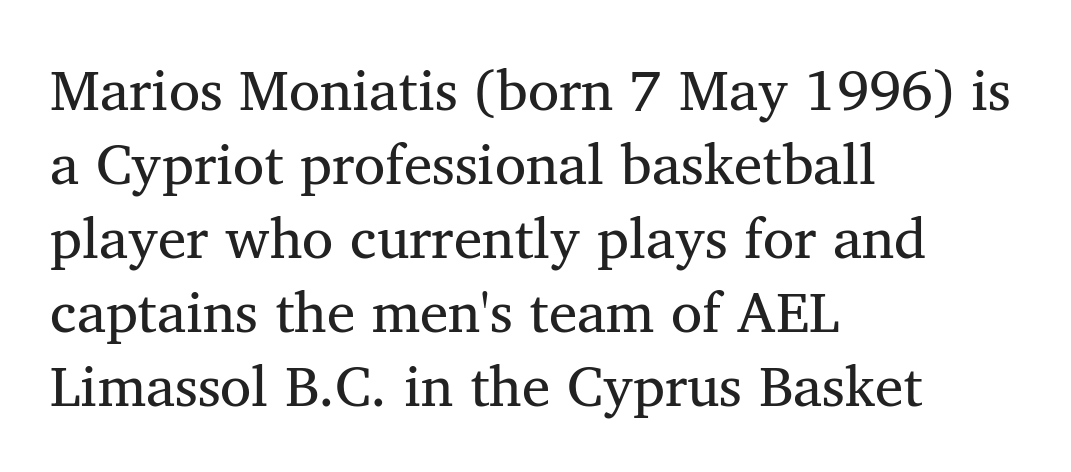
{"serif": "yes", "italic": "no", "bold": "no", "weight": "regular", "width": "normal", "stroke_contrast": "medium", "x_height": "medium", "monospaced": "no", "underline": "no", "align": "left", "line_spacing": "normal", "line_spacing_ratio": 1.3, "letter_spacing": "normal", "letter_spacing_em": 0.0, "glyph_px": 57}
